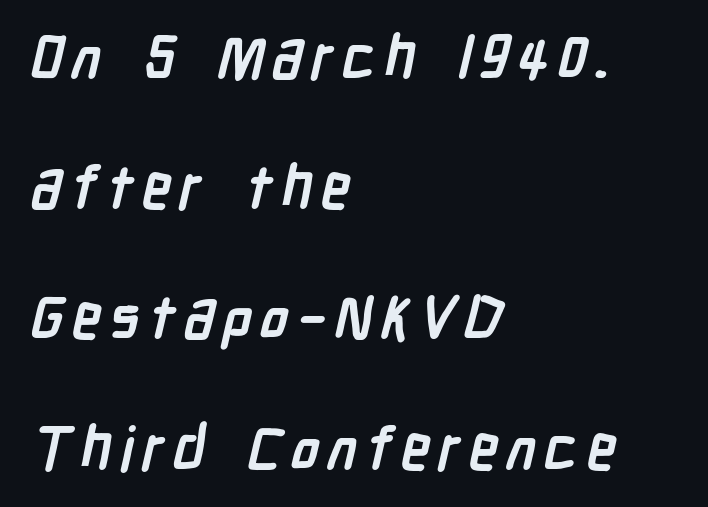
{"serif": "no", "bold": "yes", "weight": "semibold", "width": "condensed", "stroke_contrast": "low", "x_height": "medium", "monospaced": "no", "underline": "no", "align": "left", "line_spacing": "loose", "line_spacing_ratio": 2.17, "glyph_px": 60}
